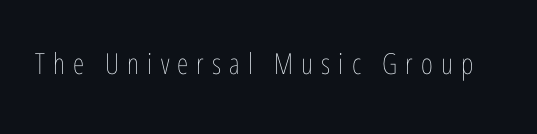
Q: Is the text bold? A: No.
Q: Is the text italic (slanted)? A: No, it is upright.
Q: Is the text underlined? A: No.
Q: Is the spacing between letters normal or unusually wide? A: Unusually wide.
Q: Width (condensed, normal, or wide)? A: Condensed.
Q: Stroke contrast? A: Low.
Q: x-height? A: Medium.
Q: Monospaced? A: No.
